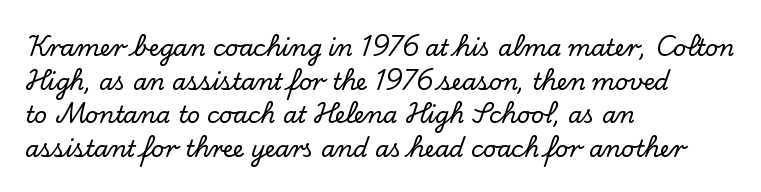
Notice how the passage keeps a crisp vertical edge on the left only. The passage shown is not underscored anywhere. Tracking value appears to be zero — textbook default spacing.
